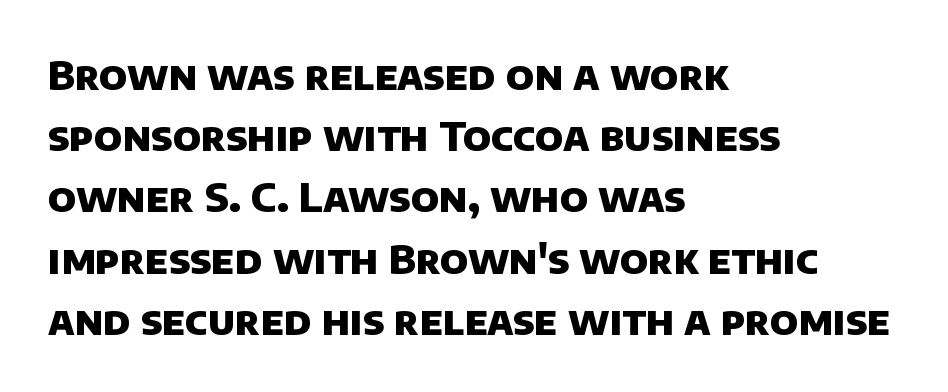
{"serif": "no", "bold": "yes", "weight": "heavy", "width": "normal", "stroke_contrast": "low", "x_height": "large", "monospaced": "no", "underline": "no", "align": "left", "line_spacing": "normal", "line_spacing_ratio": 1.53, "letter_spacing": "normal", "letter_spacing_em": 0.0, "glyph_px": 40}
